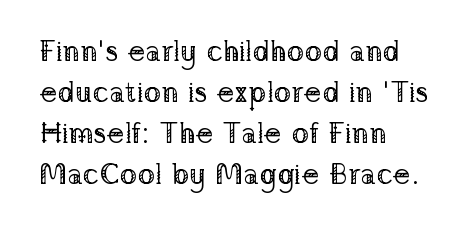
Q: Is the text bold? A: No.
Q: Is the text italic (slanted)? A: No, it is upright.
Q: Is the typeface a serif or a sans-serif typeface? A: Serif.
Q: Is the text underlined? A: No.
Q: How is the paragraph aligned? A: Left-aligned.
Q: Is the spacing between letters normal or unusually wide? A: Normal.
Q: Is the spacing between lines tight, normal or loose? A: Normal.
Q: Width (condensed, normal, or wide)? A: Normal.
Q: Stroke contrast? A: Low.
Q: x-height? A: Medium.
Q: Monospaced? A: No.
